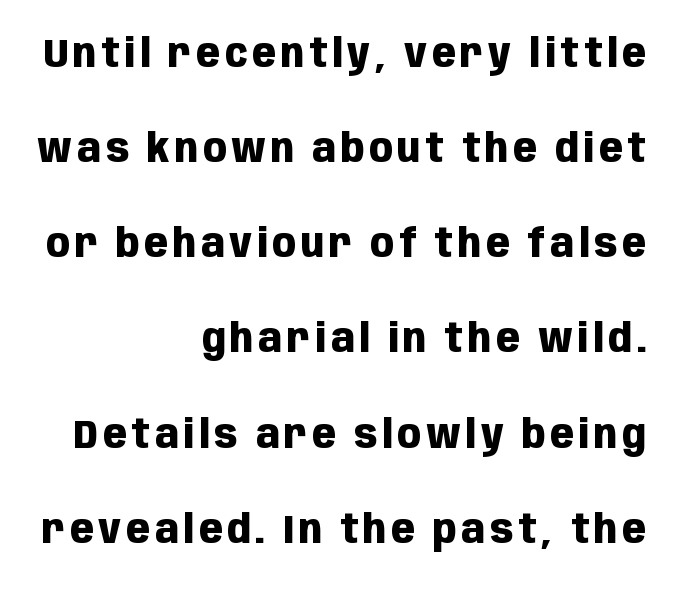
Q: Is the text bold? A: Yes.
Q: Is the text italic (slanted)? A: No, it is upright.
Q: Is the typeface a serif or a sans-serif typeface? A: Sans-serif.
Q: Is the text underlined? A: No.
Q: How is the paragraph aligned? A: Right-aligned.
Q: Is the spacing between lines tight, normal or loose? A: Loose.
Q: Width (condensed, normal, or wide)? A: Condensed.
Q: Stroke contrast? A: Low.
Q: x-height? A: Large.
Q: Monospaced? A: No.
